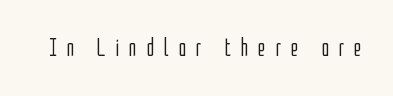
Q: Is the text bold? A: No.
Q: Is the text italic (slanted)? A: No, it is upright.
Q: Is the text underlined? A: No.
Q: Is the spacing between letters normal or unusually wide? A: Unusually wide.
